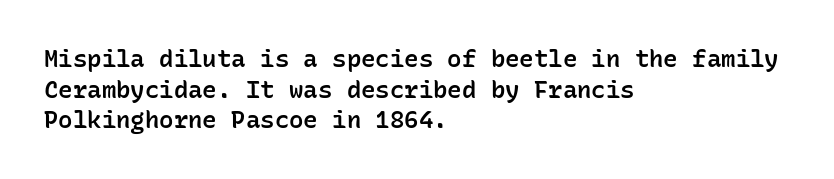
{"italic": "no", "bold": "semi", "underline": "no", "align": "left", "line_spacing": "normal", "line_spacing_ratio": 1.28, "letter_spacing": "normal", "letter_spacing_em": 0.0, "glyph_px": 24}
